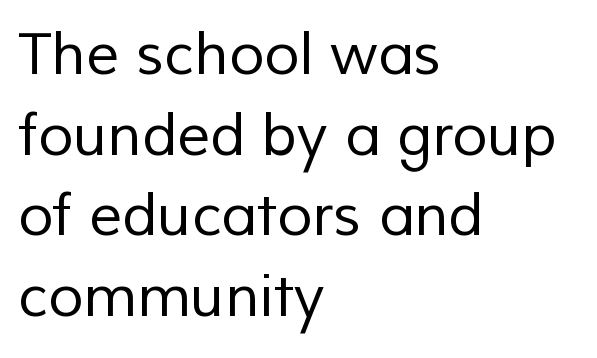
The image shows 58 px regular-weight sans-serif type; set left-aligned, normal line spacing (1.39x), normal letter spacing, not underlined; low stroke contrast and a medium x-height.
